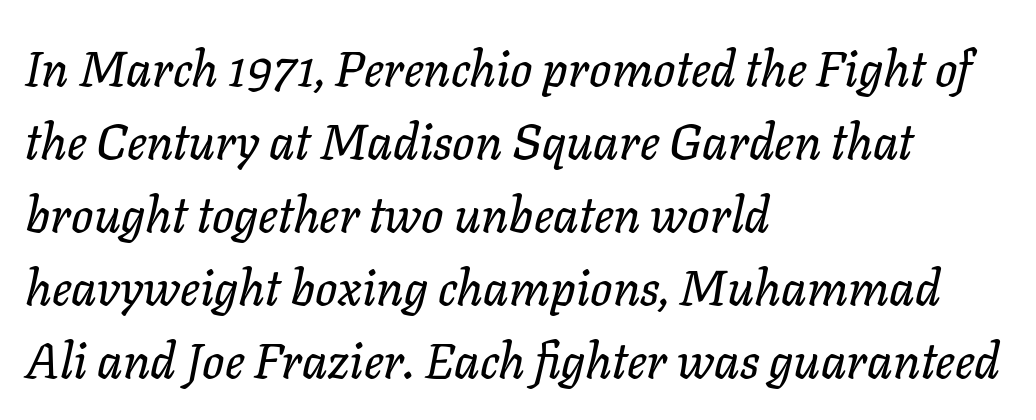
{"italic": "yes", "lean": "right", "slant_degrees": 11, "width": "normal", "stroke_contrast": "low", "x_height": "medium", "monospaced": "no", "underline": "no", "align": "left", "line_spacing": "normal", "line_spacing_ratio": 1.49, "letter_spacing": "normal", "letter_spacing_em": 0.0, "glyph_px": 49}
